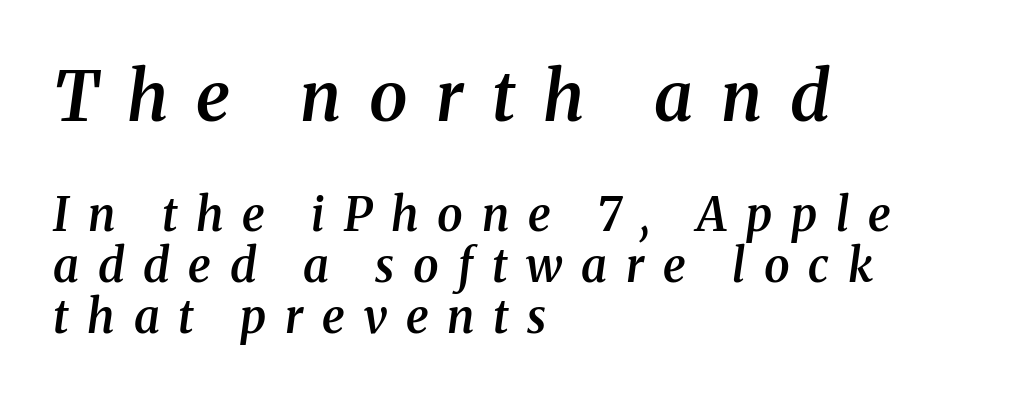
Q: Is the text bold? A: Semi-bold.
Q: Is the text italic (slanted)? A: Yes, it leans right by about 8 degrees.
Q: Is the typeface a serif or a sans-serif typeface? A: Serif.
Q: Is the text underlined? A: No.
Q: How is the paragraph aligned? A: Left-aligned.
Q: Is the spacing between letters normal or unusually wide? A: Unusually wide.
Q: Is the spacing between lines tight, normal or loose? A: Tight.
Q: Which block of text is set in a larger size, the first (top) or the second (bottom)? A: The first (top) one.
Q: Width (condensed, normal, or wide)? A: Normal.
Q: Stroke contrast? A: Medium.
Q: x-height? A: Medium.
Q: Monospaced? A: No.
